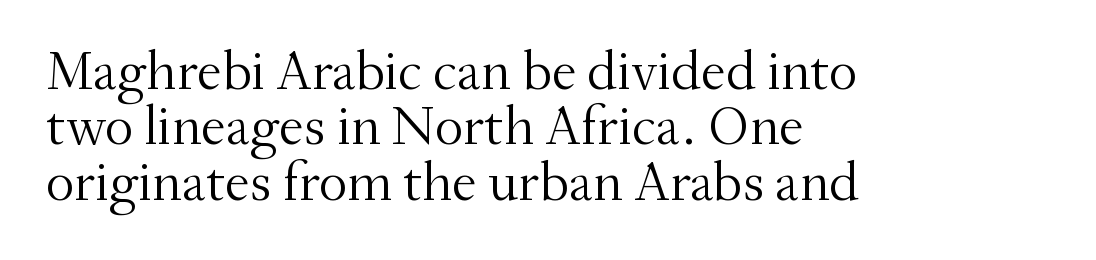
Unlike a clean sans, this face finishes its strokes with serifs. Does the lettering tilt? It doesn't — this is upright. These lines stack with their left ends in a neat column. Unmarked baselines from the first word to the last. Here the designer chose a conventional face with non-uniform glyph widths.
